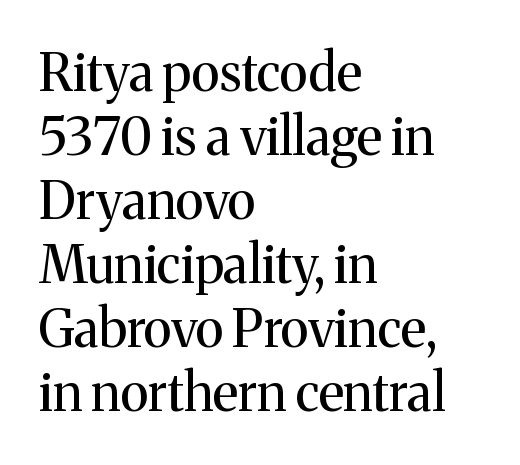
Line beginnings align vertically; line endings do not. Glyph-to-glyph distance matches everyday printed text. The gap between lines stays unmarked. Do the characters align in a grid? No, the font is proportional. This sample uses an upright cut, with every glyph sitting square on the baseline.
